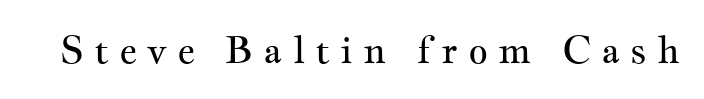
{"serif": "yes", "italic": "no", "bold": "no", "weight": "regular", "width": "wide", "stroke_contrast": "medium", "x_height": "small", "monospaced": "no", "underline": "no", "letter_spacing": "wide", "letter_spacing_em": 0.27, "glyph_px": 38}
